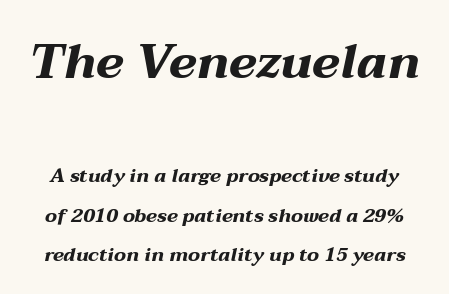
The image shows 48 px bold, wide type, italic (leaning right); set loose line spacing (2.08x), normal letter spacing, not underlined; the first (top) block is 2.53x larger; medium stroke contrast and a medium x-height.
